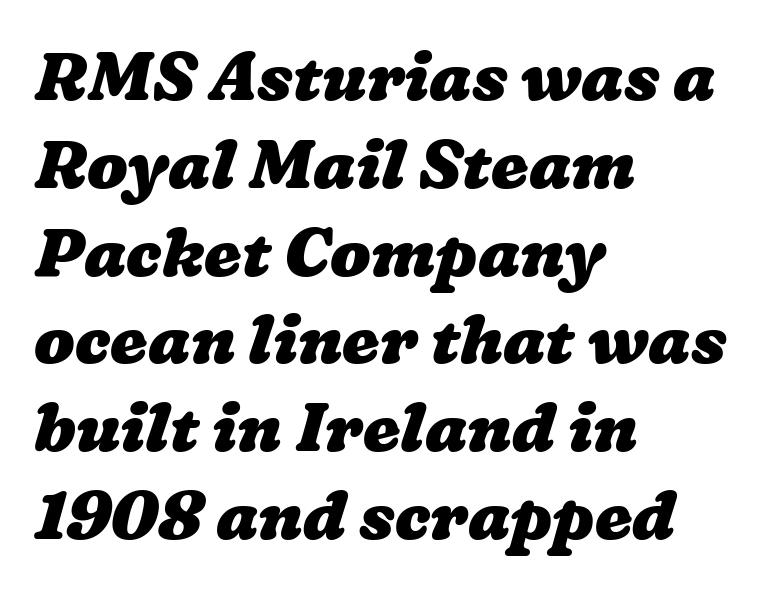
{"bold": "yes", "weight": "heavy", "width": "wide", "stroke_contrast": "low", "x_height": "medium", "monospaced": "no", "underline": "no", "align": "left", "line_spacing": "normal", "line_spacing_ratio": 1.31, "letter_spacing": "normal", "letter_spacing_em": 0.0, "glyph_px": 67}
